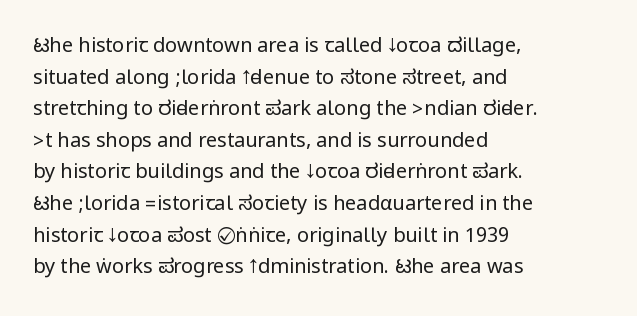
Q: Is the text bold? A: No.
Q: Is the text italic (slanted)? A: No, it is upright.
Q: Is the text underlined? A: No.
Q: How is the paragraph aligned? A: Left-aligned.
Q: Is the spacing between letters normal or unusually wide? A: Normal.
Q: Is the spacing between lines tight, normal or loose? A: Normal.
